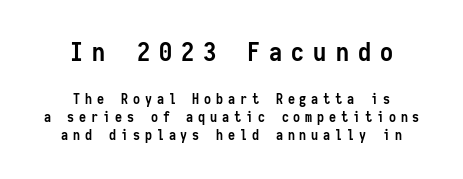
Q: Is the text bold? A: Yes.
Q: Is the text italic (slanted)? A: No, it is upright.
Q: Is the text underlined? A: No.
Q: How is the paragraph aligned? A: Centered.
Q: Is the spacing between letters normal or unusually wide? A: Unusually wide.
Q: Is the spacing between lines tight, normal or loose? A: Normal.
Q: Which block of text is set in a larger size, the first (top) or the second (bottom)? A: The first (top) one.
